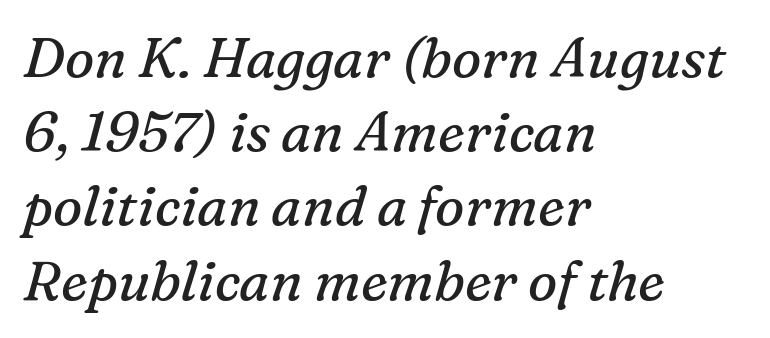
The string is rendered with underlining switched off. The weight would be labelled regular, book, light, or lighter still. Spacing verdict: proportional, widths tailored to each character. Spacing between characters is what you'd get straight out of the box. Horizontal alignment here is leftward, the default for most running prose.
